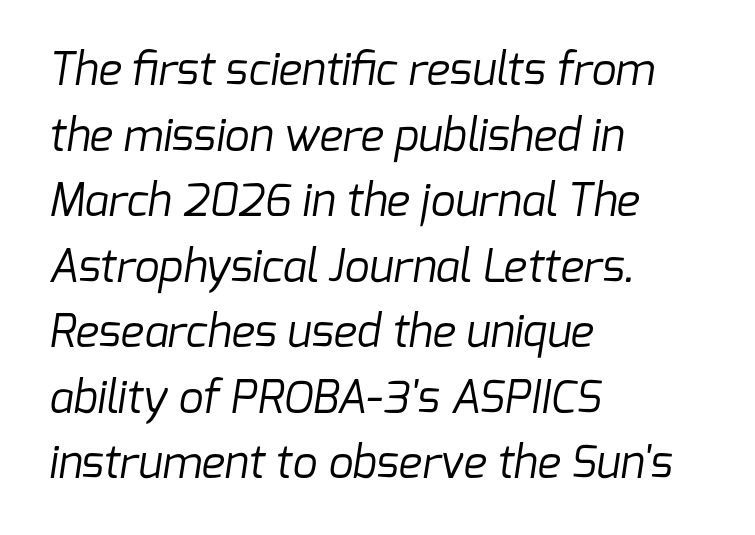
{"serif": "no", "bold": "no", "weight": "regular", "width": "normal", "stroke_contrast": "low", "x_height": "medium", "monospaced": "no", "underline": "no", "align": "left", "line_spacing": "normal", "line_spacing_ratio": 1.49, "letter_spacing": "normal", "letter_spacing_em": 0.0, "glyph_px": 44}
